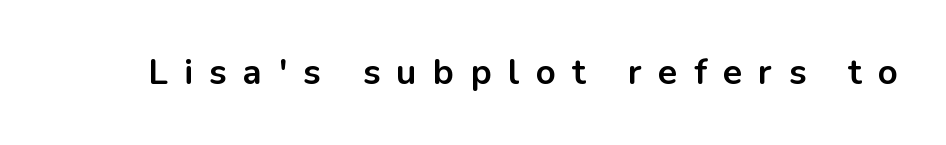
These lines are rendered in a variable-pitch font. The type sits square on the baseline with zero lean. Just letters on the line, the space beneath them empty. Serifs: no, the terminals of the letterforms are clean. Its strokes are broad and dark, the hallmark of bold type.
